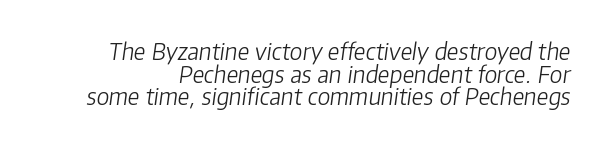
{"italic": "yes", "lean": "right", "slant_degrees": 8, "bold": "no", "underline": "no", "line_spacing": "tight", "line_spacing_ratio": 0.98, "letter_spacing": "normal", "letter_spacing_em": 0.0, "glyph_px": 23}
